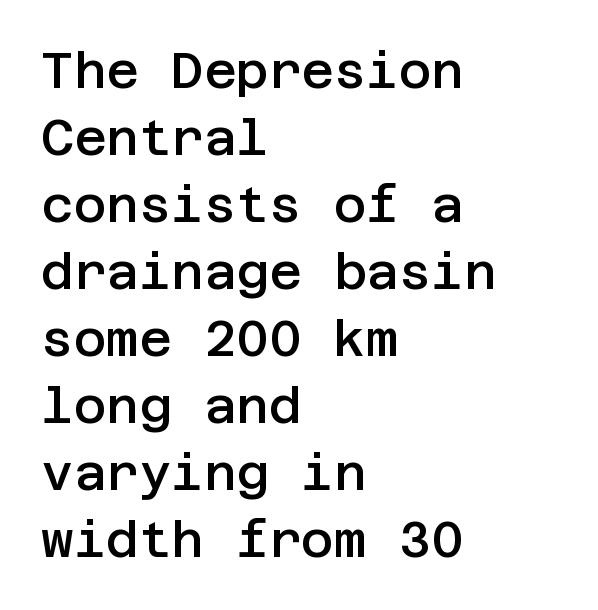
{"serif": "no", "italic": "no", "bold": "semi", "weight": "semibold", "width": "normal", "stroke_contrast": "low", "x_height": "large", "underline": "no", "align": "left", "line_spacing": "normal", "line_spacing_ratio": 1.34, "letter_spacing": "normal", "letter_spacing_em": 0.0, "glyph_px": 50}
